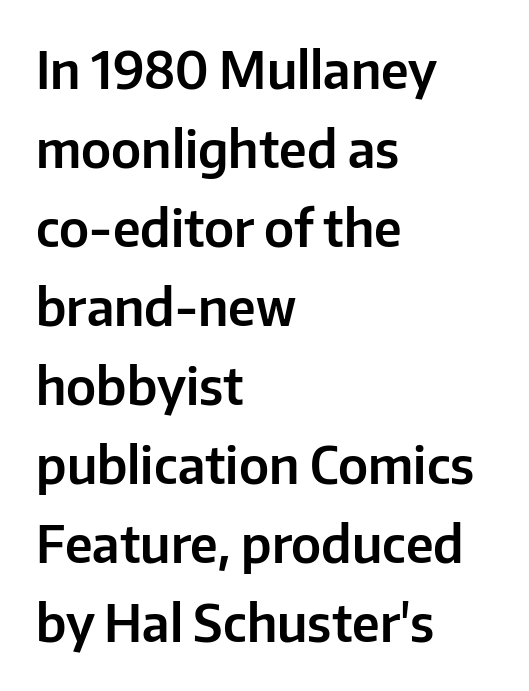
{"serif": "no", "italic": "no", "width": "normal", "stroke_contrast": "low", "x_height": "medium", "monospaced": "no", "underline": "no", "align": "left", "line_spacing": "normal", "line_spacing_ratio": 1.55, "letter_spacing": "normal", "letter_spacing_em": 0.0, "glyph_px": 51}
